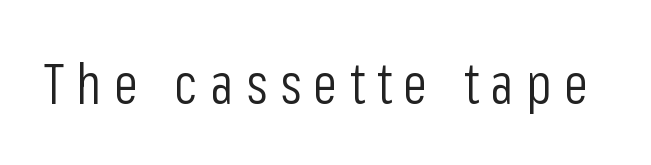
{"serif": "no", "italic": "no", "bold": "no", "weight": "light", "width": "condensed", "stroke_contrast": "low", "x_height": "medium", "monospaced": "no", "underline": "no", "letter_spacing": "wide", "letter_spacing_em": 0.22, "glyph_px": 56}
